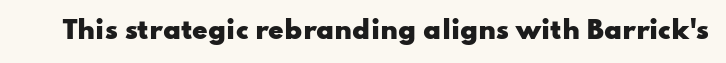
{"italic": "no", "bold": "yes", "underline": "no", "letter_spacing": "normal", "letter_spacing_em": 0.0, "glyph_px": 25}
